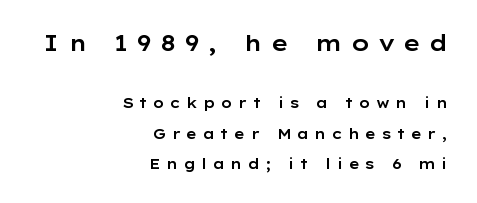
Q: Is the text italic (slanted)? A: No, it is upright.
Q: Is the text underlined? A: No.
Q: How is the paragraph aligned? A: Right-aligned.
Q: Is the spacing between letters normal or unusually wide? A: Unusually wide.
Q: Is the spacing between lines tight, normal or loose? A: Loose.
Q: Which block of text is set in a larger size, the first (top) or the second (bottom)? A: The first (top) one.
